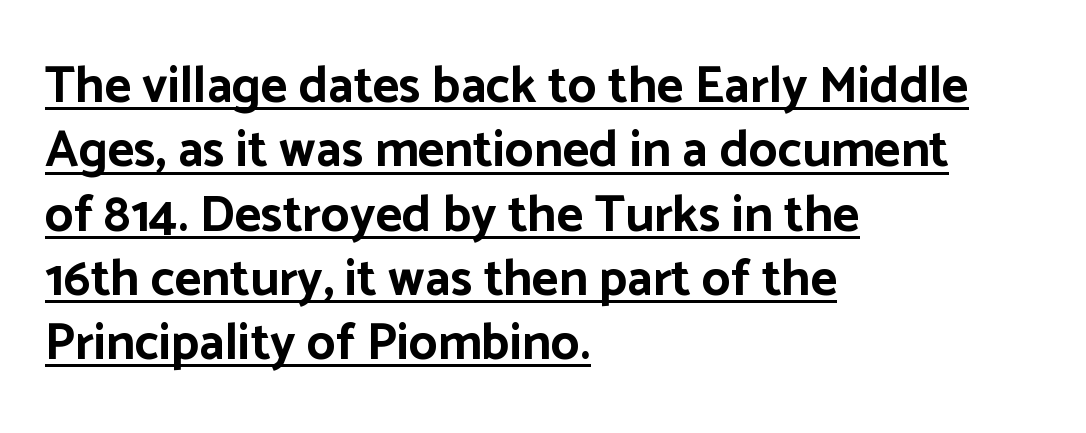
Q: Is the text bold? A: Yes.
Q: Is the text italic (slanted)? A: No, it is upright.
Q: Is the typeface a serif or a sans-serif typeface? A: Sans-serif.
Q: Is the text underlined? A: Yes.
Q: How is the paragraph aligned? A: Left-aligned.
Q: Is the spacing between letters normal or unusually wide? A: Normal.
Q: Is the spacing between lines tight, normal or loose? A: Normal.
Q: Width (condensed, normal, or wide)? A: Normal.
Q: Stroke contrast? A: Low.
Q: x-height? A: Medium.
Q: Monospaced? A: No.
